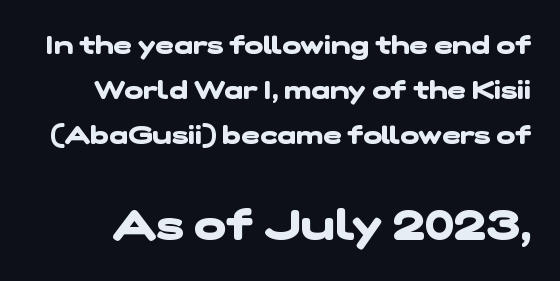
{"serif": "no", "bold": "yes", "weight": "heavy", "width": "wide", "stroke_contrast": "low", "x_height": "medium", "monospaced": "no", "underline": "no", "line_spacing_ratio": 1.8, "letter_spacing": "normal", "letter_spacing_em": 0.0, "larger_block": "second", "size_ratio": 1.72, "glyph_px": 43}
